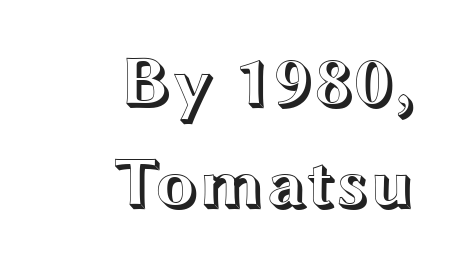
Q: Is the text italic (slanted)? A: No, it is upright.
Q: Is the text underlined? A: No.
Q: How is the paragraph aligned? A: Right-aligned.
Q: Is the spacing between letters normal or unusually wide? A: Normal.
Q: Is the spacing between lines tight, normal or loose? A: Normal.
Q: Width (condensed, normal, or wide)? A: Wide.
Q: x-height? A: Medium.
Q: Monospaced? A: No.
